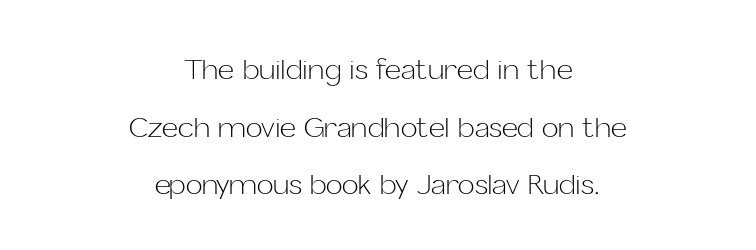
Plain, unruled lines of type. The font's upright variant was chosen for this text. Think of a printed novel: that variable character pitch is what you see here. Stem width sits at or under what a default text font uses.
